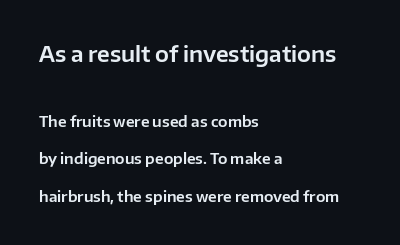
{"italic": "no", "underline": "no", "align": "left", "line_spacing": "loose", "line_spacing_ratio": 2.48, "letter_spacing": "normal", "letter_spacing_em": 0.0, "larger_block": "first", "size_ratio": 1.47, "glyph_px": 22}
